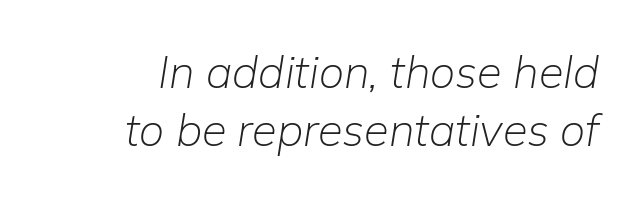
{"italic": "yes", "lean": "right", "slant_degrees": 9, "bold": "no", "weight": "light", "width": "normal", "stroke_contrast": "low", "x_height": "medium", "monospaced": "no", "underline": "no", "line_spacing": "normal", "line_spacing_ratio": 1.28, "letter_spacing": "normal", "letter_spacing_em": 0.0, "glyph_px": 45}
